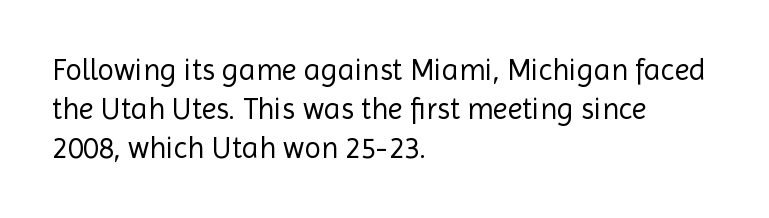
The image shows 30 px regular-weight sans-serif type, upright; set left-aligned, normal line spacing (1.3x), normal letter spacing, not underlined; a medium x-height.
